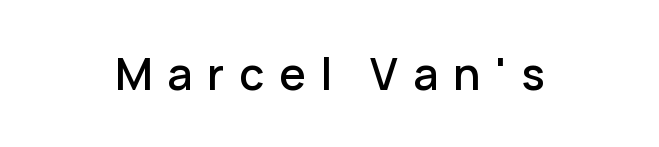
The image shows 44 px sans-serif type, upright; set unusually wide letter spacing (+0.34 em), not underlined; low stroke contrast and a medium x-height.
